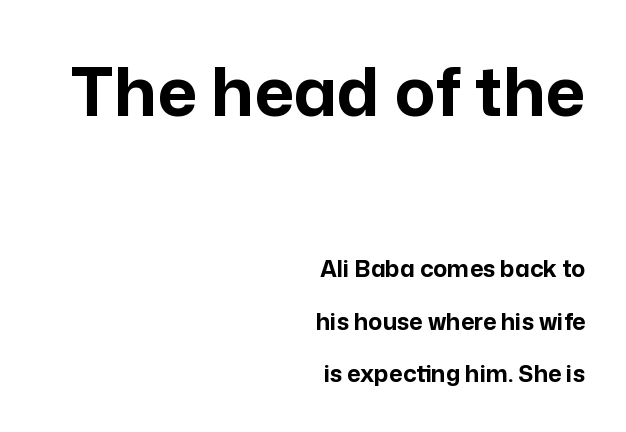
The image shows 68 px bold sans-serif type, upright; set right-aligned, loose line spacing (2.29x), normal letter spacing, not underlined; the first (top) block is 2.96x larger; low stroke contrast and a medium x-height.
